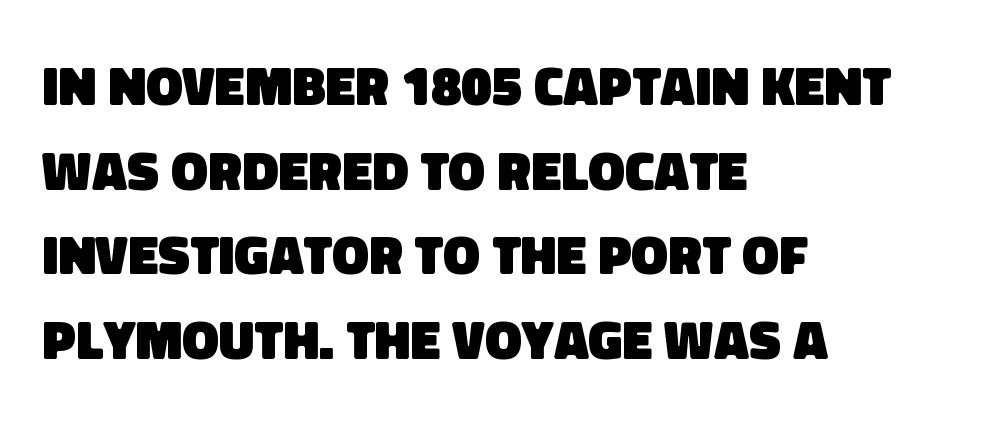
The image shows 55 px heavy sans-serif type; set left-aligned, normal line spacing (1.54x), normal letter spacing, not underlined; low stroke contrast and a large x-height.
